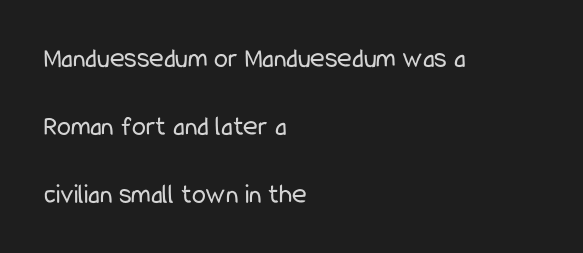
There is no visible air inserted between adjacent glyphs. Each new line begins a long way beneath the previous one. The specimen reads as upright at a glance. The font family rendered here belongs to the sans-serif group. Note the varied advance widths — an 'i' is clearly narrower than an 'm'.
